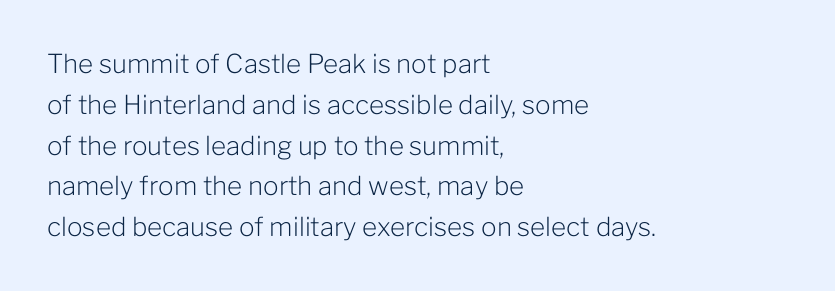
The image shows 26 px text type, upright; set left-aligned, normal line spacing (1.57x), normal letter spacing, not underlined.
